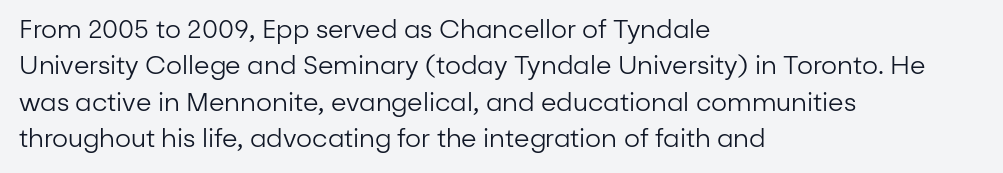
The image shows 25 px text type, upright; set left-aligned, normal line spacing (1.46x), normal letter spacing, not underlined.
